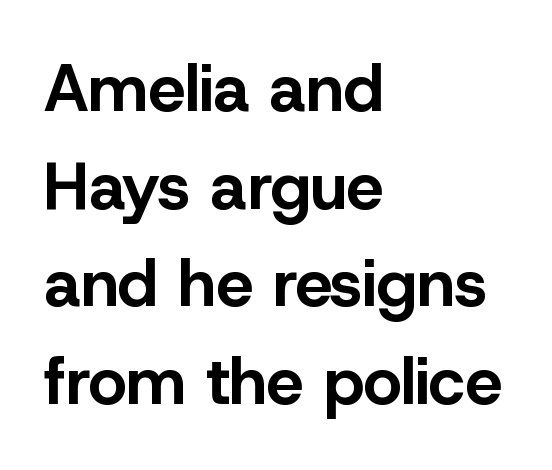
Q: Is the text bold? A: Yes.
Q: Is the text italic (slanted)? A: No, it is upright.
Q: Is the typeface a serif or a sans-serif typeface? A: Sans-serif.
Q: Is the text underlined? A: No.
Q: How is the paragraph aligned? A: Left-aligned.
Q: Is the spacing between letters normal or unusually wide? A: Normal.
Q: Is the spacing between lines tight, normal or loose? A: Normal.
Q: Width (condensed, normal, or wide)? A: Normal.
Q: Stroke contrast? A: Low.
Q: x-height? A: Medium.
Q: Monospaced? A: No.
